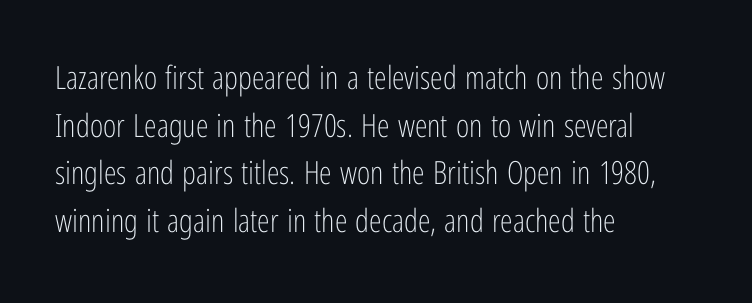
The image shows 32 px light, condensed sans-serif type, upright; set left-aligned, normal line spacing (1.49x), normal letter spacing, not underlined; low stroke contrast and a medium x-height.
